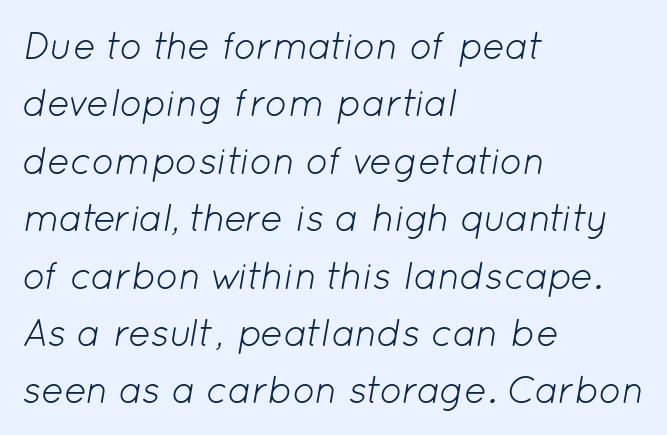
Q: Is the text bold? A: No.
Q: Is the text italic (slanted)? A: Yes, it leans right by about 12 degrees.
Q: Is the text underlined? A: No.
Q: How is the paragraph aligned? A: Left-aligned.
Q: Is the spacing between letters normal or unusually wide? A: Normal.
Q: Is the spacing between lines tight, normal or loose? A: Normal.
Q: Width (condensed, normal, or wide)? A: Normal.
Q: Stroke contrast? A: Low.
Q: x-height? A: Medium.
Q: Monospaced? A: No.
